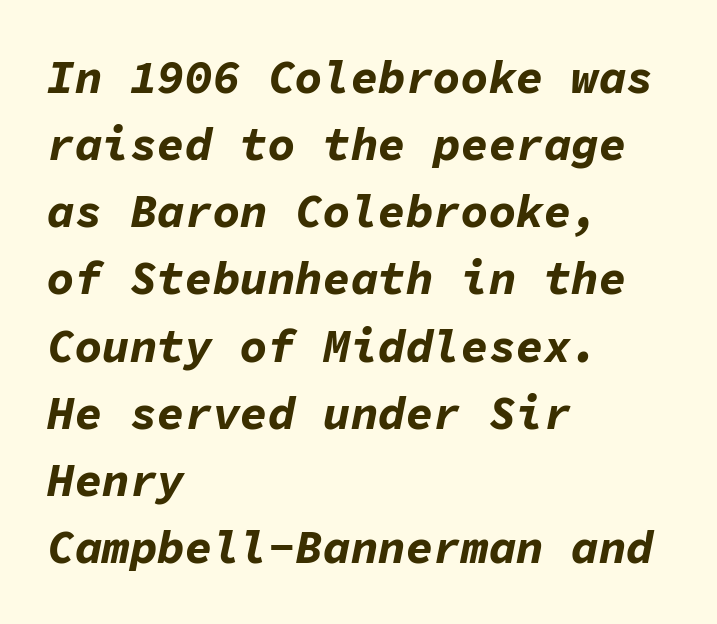
Compared with typical paragraphs, the rows here are spaced about the same. Strokes here are thick enough to call this a true bold. Descenders hang freely into open space. Observe the ordinary spacing: letters are neighbours, not strangers. Does the copy run flush right? No — it runs flush left. Here the designer chose a console-style face with uniform glyph widths.
